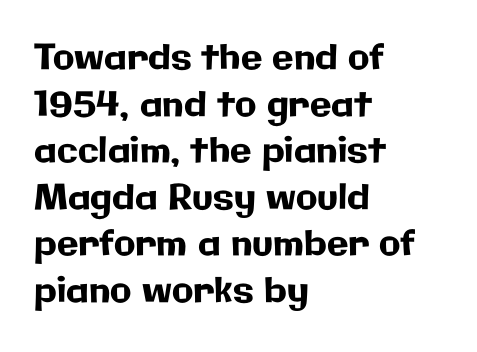
The image shows 35 px sans-serif type, upright; set left-aligned, normal line spacing (1.33x), normal letter spacing, not underlined; low stroke contrast and a medium x-height.
